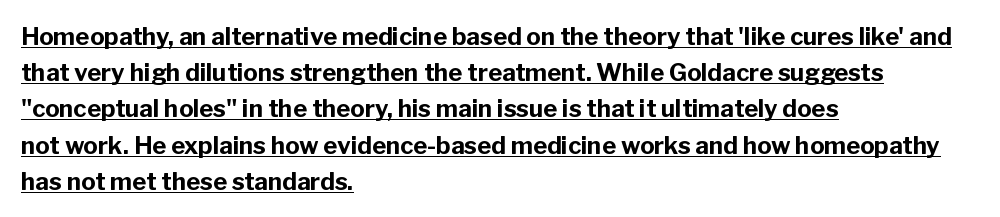
{"italic": "no", "bold": "yes", "underline": "yes", "align": "left", "line_spacing": "normal", "line_spacing_ratio": 1.51, "letter_spacing": "normal", "letter_spacing_em": 0.0, "glyph_px": 24}
